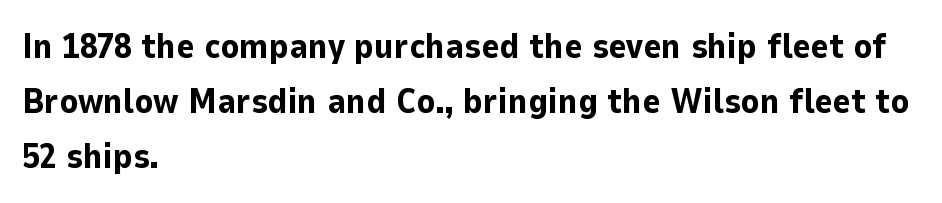
Q: Is the text bold? A: Yes.
Q: Is the text italic (slanted)? A: No, it is upright.
Q: Is the typeface a serif or a sans-serif typeface? A: Sans-serif.
Q: Is the text underlined? A: No.
Q: How is the paragraph aligned? A: Left-aligned.
Q: Is the spacing between letters normal or unusually wide? A: Normal.
Q: Is the spacing between lines tight, normal or loose? A: Normal.
Q: Width (condensed, normal, or wide)? A: Normal.
Q: Stroke contrast? A: Low.
Q: x-height? A: Medium.
Q: Monospaced? A: No.
